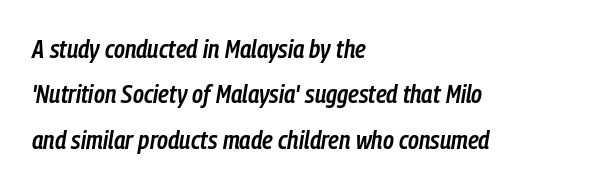
Short note: letters normally spaced. Compared with ordinary roman type, these characters are visibly tilted. Every letter is mildly thick-stroked: semibold rather than bold. Clear beneath every line of the passage.
